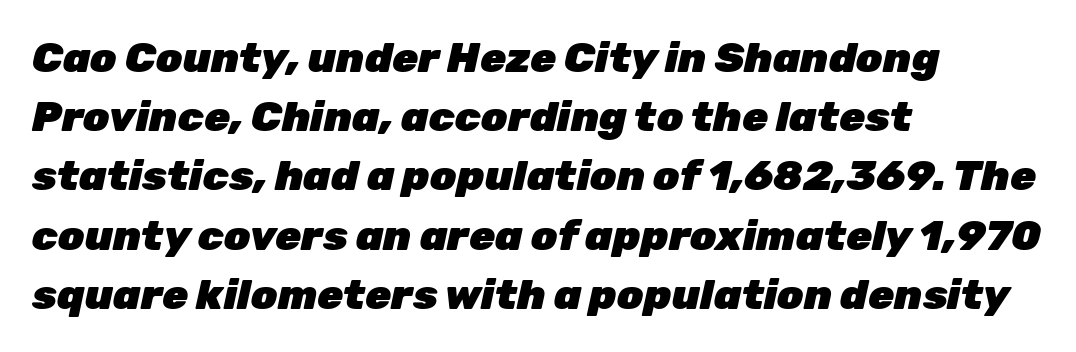
Italic? Definitely — the glyphs are oblique. In terms of letterspacing, this is plain default setting. You'd pick this weight for a headline — it's a proper bold. In CSS terms this would be text-align: left. The rows are spaced the way most documents space them. The foot of each line stays bare and open.
